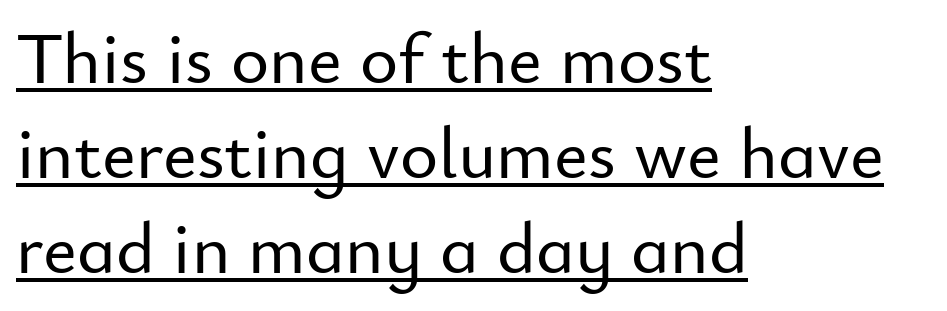
The image shows 73 px sans-serif type, upright; set left-aligned, normal line spacing (1.3x), normal letter spacing, underlined; low stroke contrast and a small x-height.
